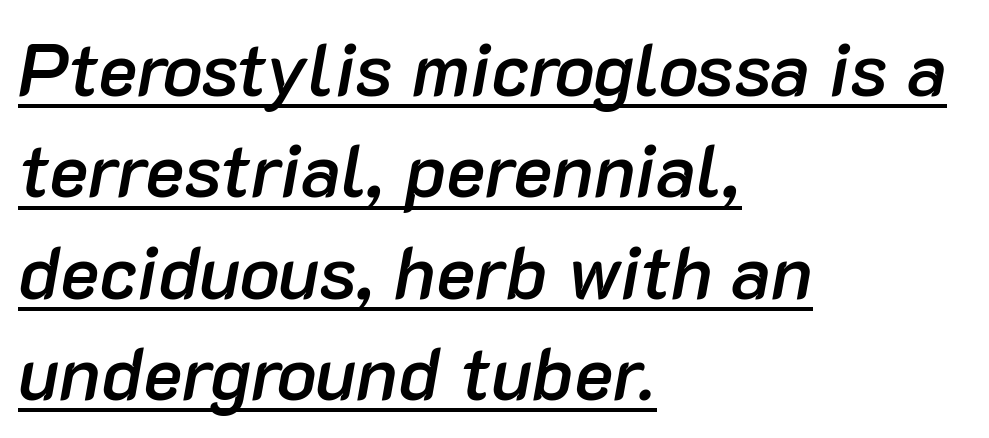
Q: Is the text bold? A: Semi-bold.
Q: Is the text italic (slanted)? A: Yes, it leans right by about 10 degrees.
Q: Is the text underlined? A: Yes.
Q: How is the paragraph aligned? A: Left-aligned.
Q: Is the spacing between letters normal or unusually wide? A: Normal.
Q: Is the spacing between lines tight, normal or loose? A: Normal.
Q: Width (condensed, normal, or wide)? A: Normal.
Q: Stroke contrast? A: Low.
Q: x-height? A: Medium.
Q: Monospaced? A: No.
